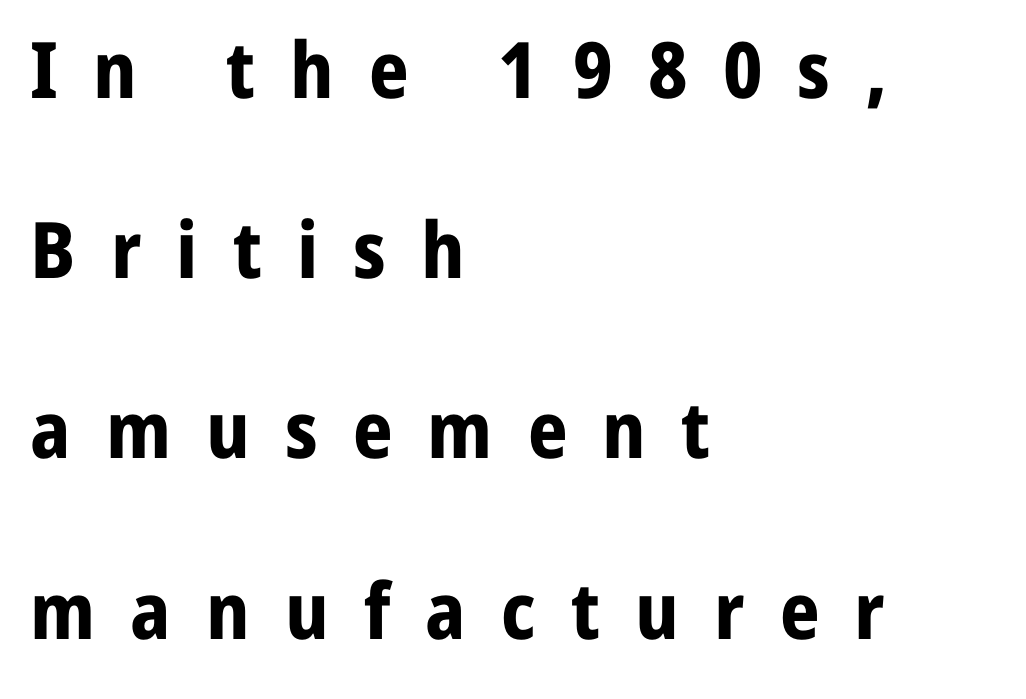
{"serif": "no", "italic": "no", "bold": "yes", "weight": "bold", "width": "normal", "stroke_contrast": "low", "x_height": "medium", "monospaced": "no", "underline": "no", "align": "left", "line_spacing": "loose", "line_spacing_ratio": 2.31, "letter_spacing": "wide", "letter_spacing_em": 0.45, "glyph_px": 78}
